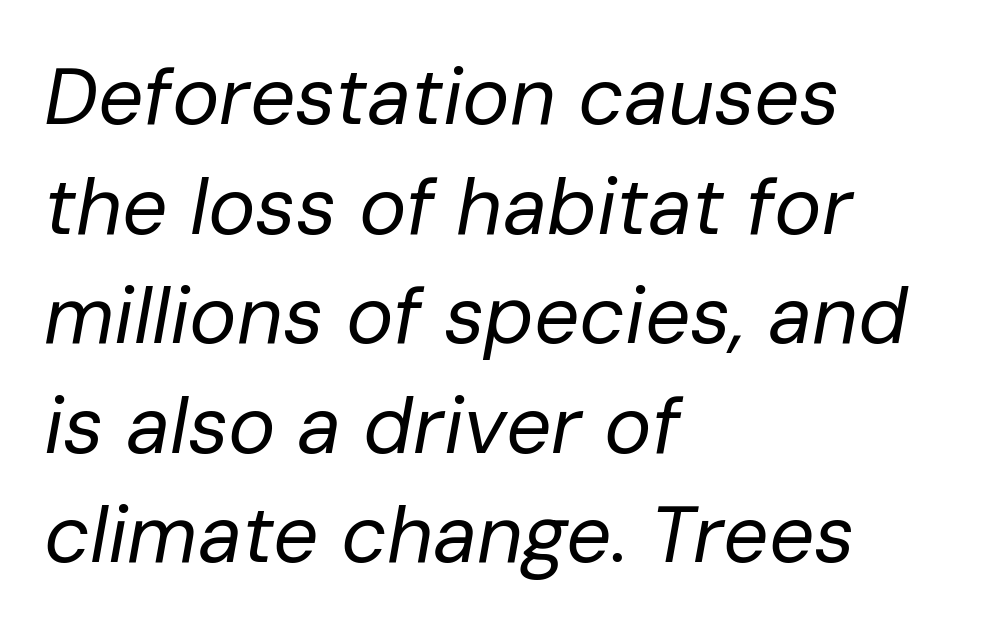
The string is rendered with underlining switched off. The cut favours lightness, reaching ordinary text weight at its darkest. The passage is arranged the way most books set body copy — flush left. These lines were composed using italics. Each word holds together tightly as a unit, with standard inter-letter gaps. The rows are spaced the way most documents space them.
